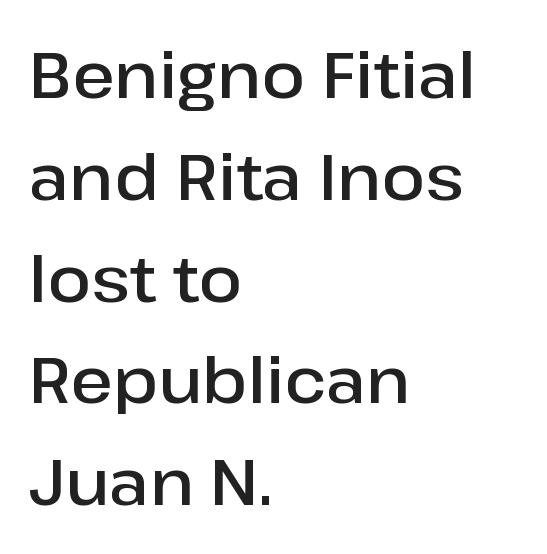
Q: Is the text bold? A: Semi-bold.
Q: Is the text italic (slanted)? A: No, it is upright.
Q: Is the typeface a serif or a sans-serif typeface? A: Sans-serif.
Q: Is the text underlined? A: No.
Q: How is the paragraph aligned? A: Left-aligned.
Q: Is the spacing between letters normal or unusually wide? A: Normal.
Q: Is the spacing between lines tight, normal or loose? A: Normal.
Q: Width (condensed, normal, or wide)? A: Normal.
Q: Stroke contrast? A: Low.
Q: x-height? A: Medium.
Q: Monospaced? A: No.
